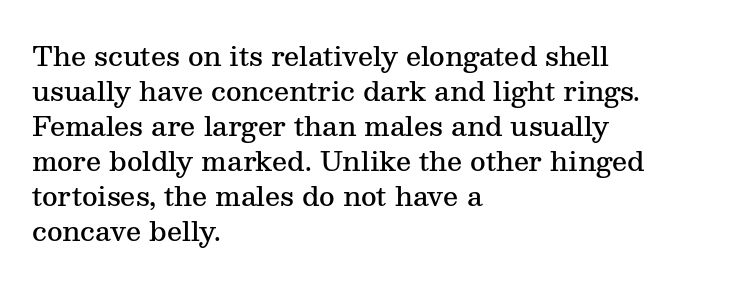
{"italic": "no", "bold": "semi", "underline": "no", "align": "left", "line_spacing": "normal", "line_spacing_ratio": 1.3, "letter_spacing": "normal", "letter_spacing_em": 0.0, "glyph_px": 27}
